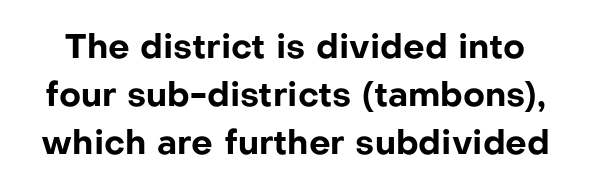
Q: Is the text bold? A: Yes.
Q: Is the text italic (slanted)? A: No, it is upright.
Q: Is the typeface a serif or a sans-serif typeface? A: Sans-serif.
Q: Is the text underlined? A: No.
Q: Is the spacing between letters normal or unusually wide? A: Normal.
Q: Is the spacing between lines tight, normal or loose? A: Normal.
Q: Width (condensed, normal, or wide)? A: Normal.
Q: Stroke contrast? A: Low.
Q: x-height? A: Medium.
Q: Monospaced? A: No.
